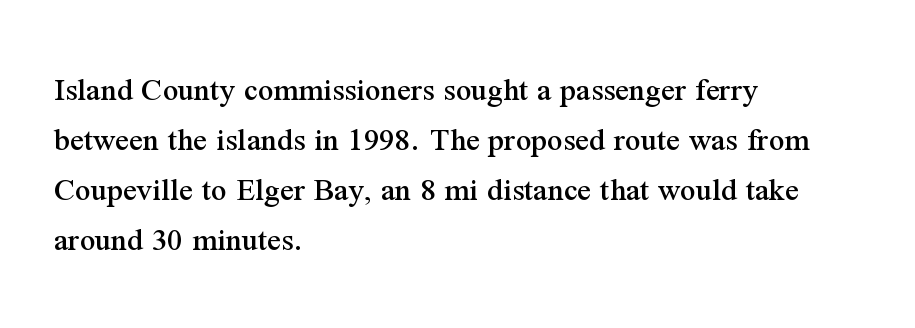
This block has exactly the height ordinary leading produces. This rendering leaves character spacing at its baseline value. Font category for this specimen: serif. Style check: upright. A typesetter would call this proportional, since set widths differ per character.
